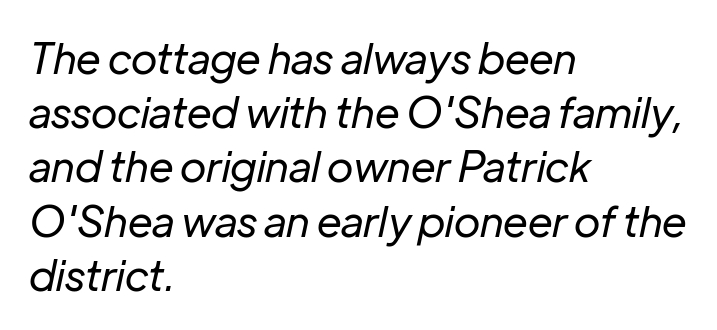
{"italic": "yes", "lean": "right", "slant_degrees": 12, "bold": "no", "weight": "regular", "width": "normal", "stroke_contrast": "low", "x_height": "medium", "monospaced": "no", "underline": "no", "align": "left", "line_spacing": "normal", "line_spacing_ratio": 1.29, "letter_spacing": "normal", "letter_spacing_em": 0.0, "glyph_px": 42}
